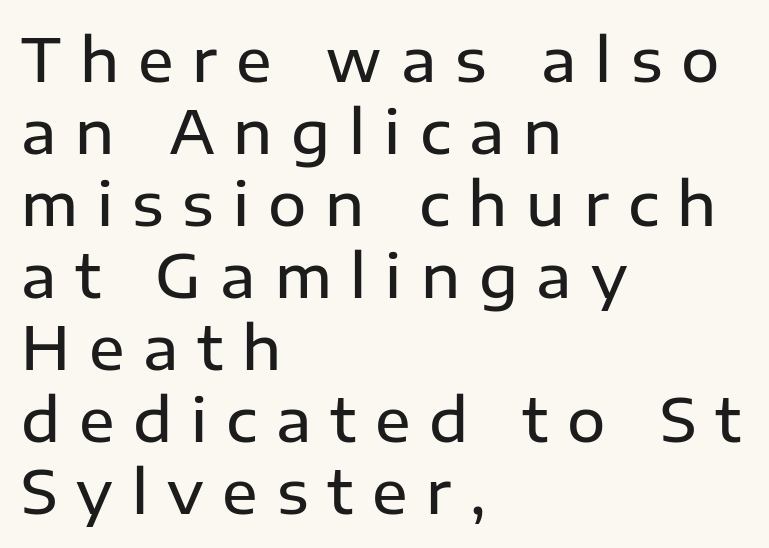
Q: Is the text bold? A: Semi-bold.
Q: Is the text italic (slanted)? A: No, it is upright.
Q: Is the typeface a serif or a sans-serif typeface? A: Sans-serif.
Q: Is the text underlined? A: No.
Q: How is the paragraph aligned? A: Left-aligned.
Q: Is the spacing between letters normal or unusually wide? A: Unusually wide.
Q: Width (condensed, normal, or wide)? A: Normal.
Q: Stroke contrast? A: Low.
Q: x-height? A: Medium.
Q: Monospaced? A: No.
